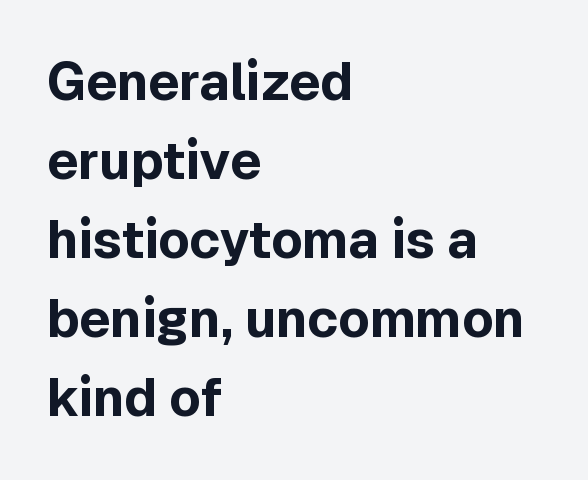
The image shows 52 px bold sans-serif type, upright; set left-aligned, normal line spacing (1.52x), normal letter spacing, not underlined; a medium x-height.
